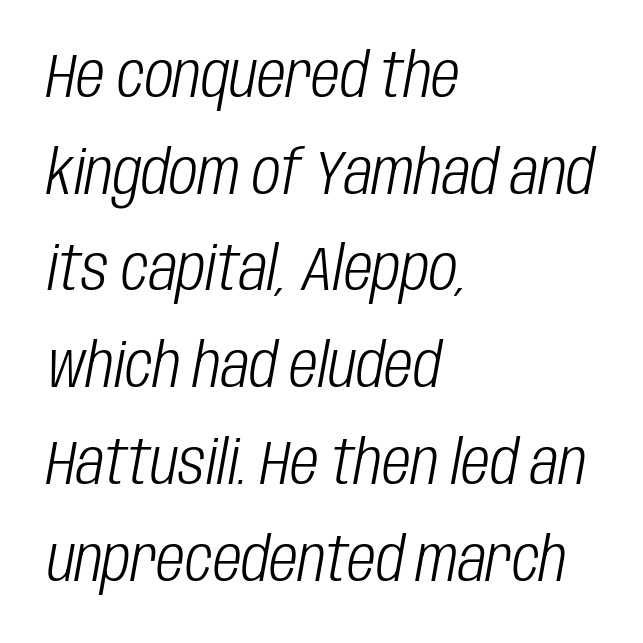
The image shows 62 px light, condensed type, italic (leaning right); set left-aligned, normal line spacing (1.56x), normal letter spacing, not underlined; low stroke contrast and a large x-height.
